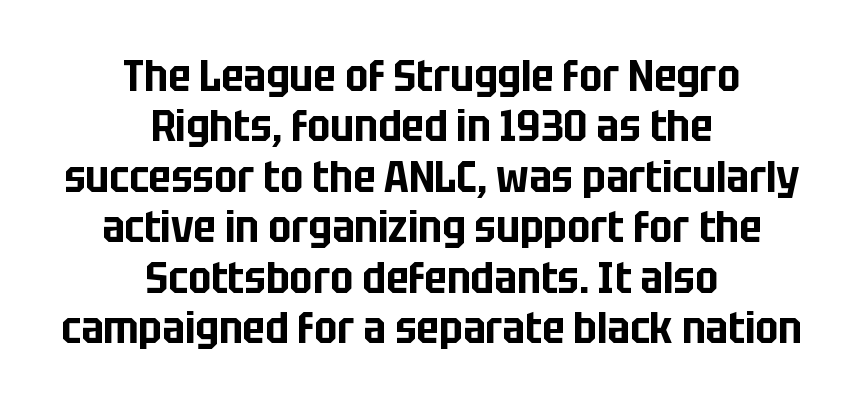
{"serif": "no", "italic": "no", "width": "condensed", "stroke_contrast": "low", "x_height": "large", "monospaced": "no", "underline": "no", "align": "center", "line_spacing": "tight", "line_spacing_ratio": 1.12, "letter_spacing": "normal", "letter_spacing_em": 0.0, "glyph_px": 45}
